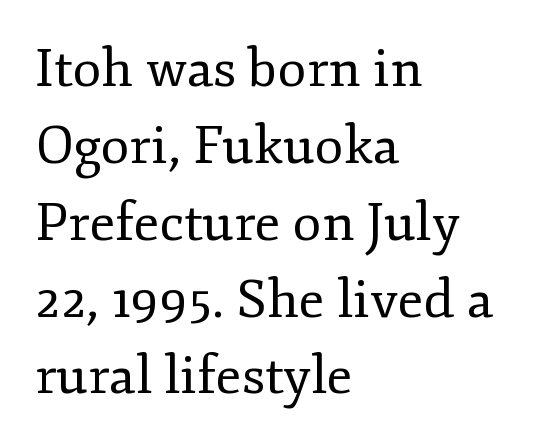
What's the leading like? Ordinary, nothing unusual. A student would call this left alignment; a typographer would say flush left, rag right. Nope, not italic — everything's standing straight. Unmarked baselines from the first word to the last. Do the characters align in a grid? No, the font is proportional.
